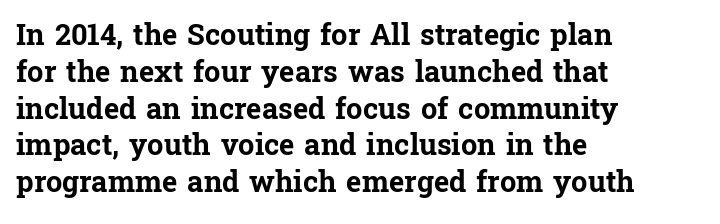
{"serif": "yes", "italic": "no", "bold": "yes", "weight": "bold", "width": "normal", "stroke_contrast": "low", "x_height": "medium", "monospaced": "no", "underline": "no", "align": "left", "line_spacing": "normal", "line_spacing_ratio": 1.27, "letter_spacing": "normal", "letter_spacing_em": 0.0, "glyph_px": 29}
